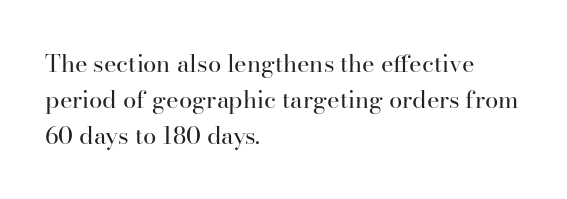
{"italic": "no", "bold": "no", "underline": "no", "align": "left", "line_spacing": "normal", "line_spacing_ratio": 1.49, "letter_spacing": "normal", "letter_spacing_em": 0.0, "glyph_px": 24}
